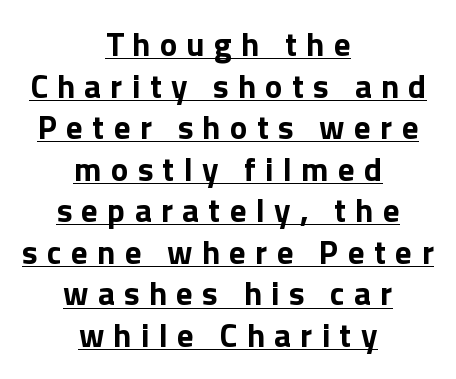
The image shows 33 px bold sans-serif type, upright; set centered, normal line spacing (1.26x), unusually wide letter spacing (+0.28 em), underlined; a medium x-height.
